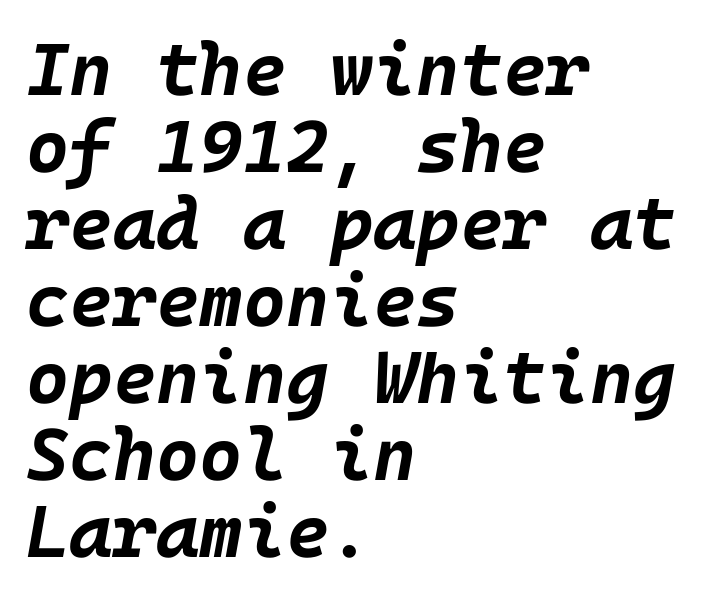
{"italic": "yes", "lean": "right", "slant_degrees": 10, "bold": "yes", "weight": "bold", "width": "normal", "stroke_contrast": "low", "x_height": "large", "underline": "no", "align": "left", "line_spacing": "tight", "line_spacing_ratio": 1.04, "letter_spacing": "normal", "letter_spacing_em": 0.0, "glyph_px": 74}
